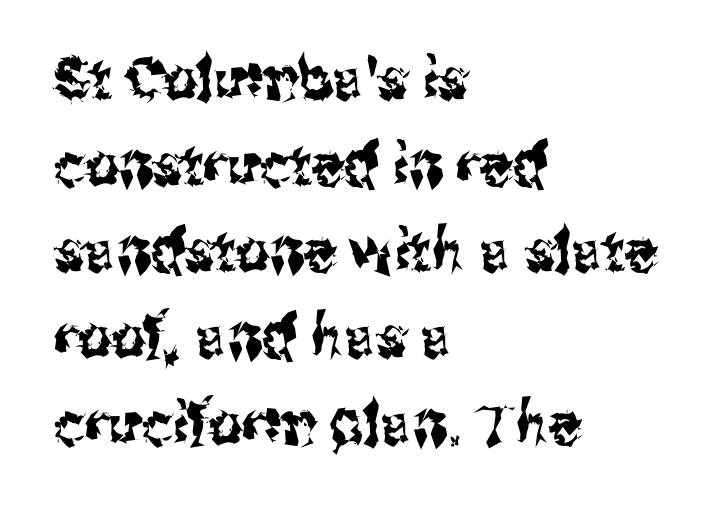
Q: Is the text italic (slanted)? A: No, it is upright.
Q: Is the typeface a serif or a sans-serif typeface? A: Sans-serif.
Q: Is the text underlined? A: No.
Q: How is the paragraph aligned? A: Left-aligned.
Q: Is the spacing between letters normal or unusually wide? A: Normal.
Q: Is the spacing between lines tight, normal or loose? A: Normal.
Q: Width (condensed, normal, or wide)? A: Condensed.
Q: Stroke contrast? A: Medium.
Q: x-height? A: Medium.
Q: Monospaced? A: No.
